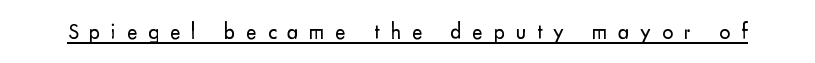
{"italic": "no", "bold": "no", "underline": "yes", "letter_spacing": "wide", "letter_spacing_em": 0.49, "glyph_px": 22}
